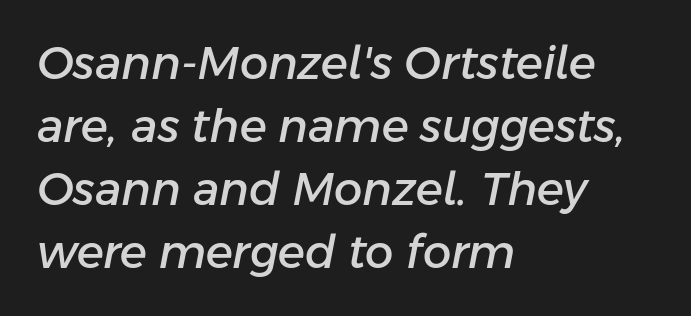
The image shows 45 px text type, italic (leaning right); set left-aligned, normal line spacing (1.4x), normal letter spacing, not underlined; low stroke contrast and a medium x-height.
